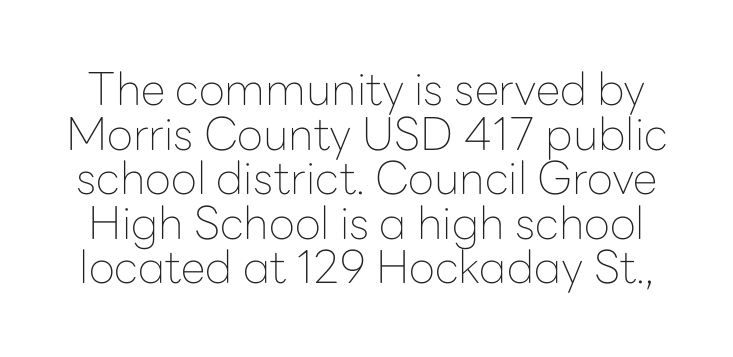
Q: Is the text bold? A: No.
Q: Is the text italic (slanted)? A: No, it is upright.
Q: Is the typeface a serif or a sans-serif typeface? A: Sans-serif.
Q: Is the text underlined? A: No.
Q: Is the spacing between letters normal or unusually wide? A: Normal.
Q: Is the spacing between lines tight, normal or loose? A: Tight.
Q: Width (condensed, normal, or wide)? A: Normal.
Q: Stroke contrast? A: Low.
Q: x-height? A: Medium.
Q: Monospaced? A: No.
